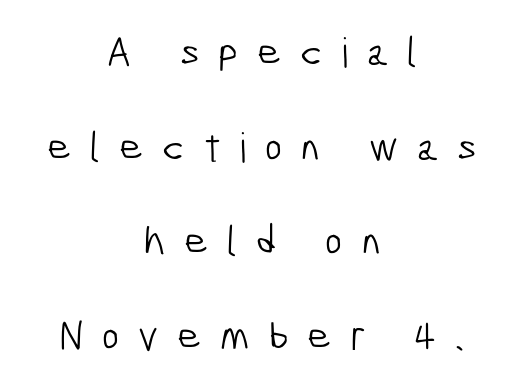
The image shows 41 px light, condensed sans-serif type; set centered, loose line spacing (2.31x), unusually wide letter spacing (+0.46 em), not underlined; low stroke contrast and a medium x-height.
